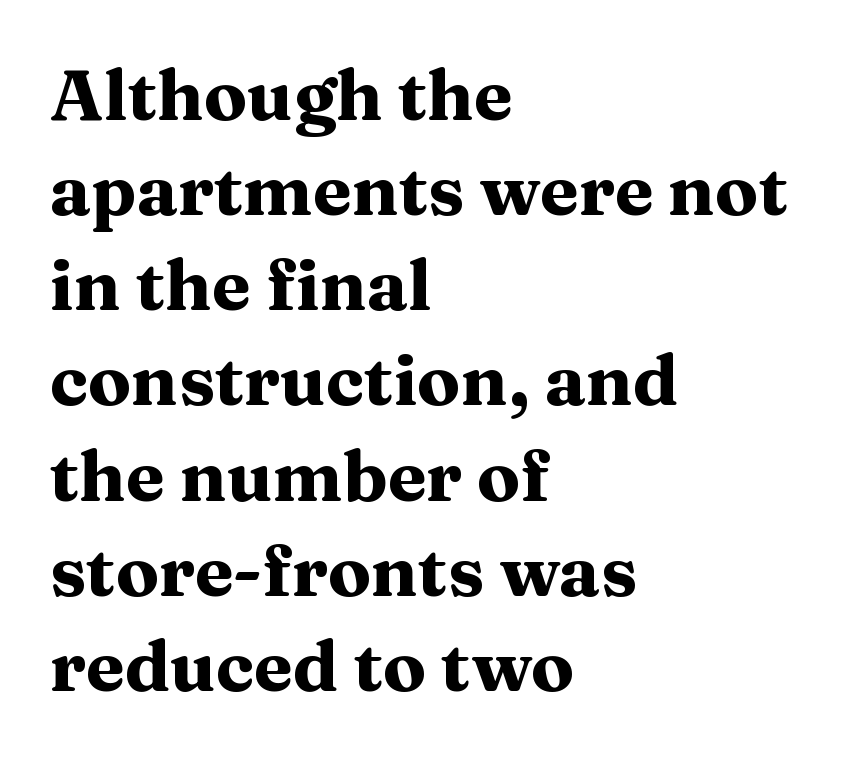
{"serif": "yes", "italic": "no", "bold": "yes", "weight": "heavy", "width": "wide", "stroke_contrast": "medium", "x_height": "medium", "monospaced": "no", "underline": "no", "align": "left", "line_spacing": "normal", "line_spacing_ratio": 1.34, "letter_spacing": "normal", "letter_spacing_em": 0.0, "glyph_px": 71}
